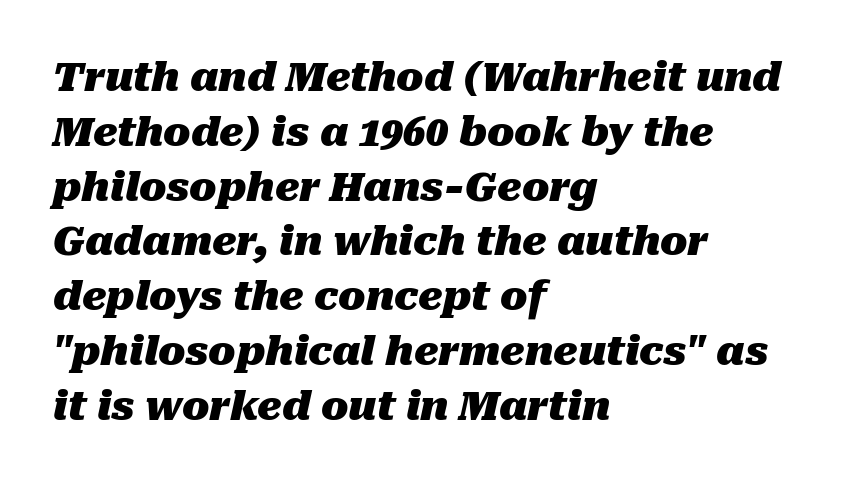
Q: Is the text bold? A: Yes.
Q: Is the text italic (slanted)? A: Yes, it leans right by about 10 degrees.
Q: Is the text underlined? A: No.
Q: How is the paragraph aligned? A: Left-aligned.
Q: Is the spacing between letters normal or unusually wide? A: Normal.
Q: Is the spacing between lines tight, normal or loose? A: Normal.
Q: Width (condensed, normal, or wide)? A: Normal.
Q: Stroke contrast? A: Medium.
Q: x-height? A: Medium.
Q: Monospaced? A: No.
